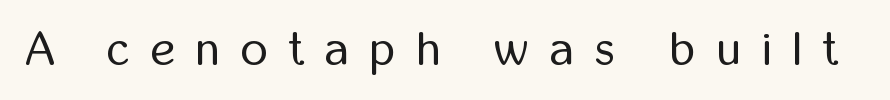
The image shows 47 px regular-weight, condensed sans-serif type, upright; set unusually wide letter spacing (+0.45 em), not underlined; low stroke contrast and a medium x-height.
